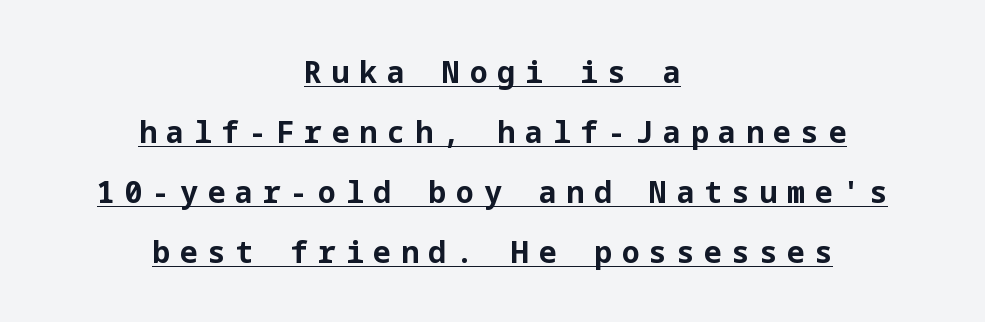
{"serif": "no", "italic": "no", "bold": "yes", "weight": "bold", "width": "normal", "stroke_contrast": "low", "x_height": "medium", "underline": "yes", "align": "center", "line_spacing": "loose", "line_spacing_ratio": 2.0, "letter_spacing": "wide", "letter_spacing_em": 0.32, "glyph_px": 30}
